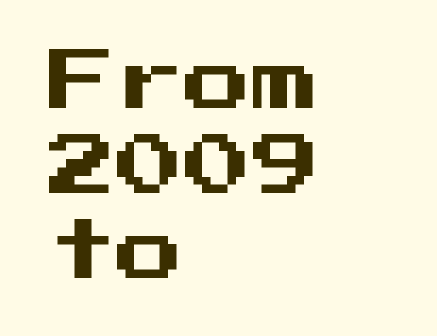
{"serif": "no", "italic": "no", "width": "normal", "stroke_contrast": "medium", "x_height": "medium", "underline": "no", "align": "left", "line_spacing": "normal", "line_spacing_ratio": 1.25, "letter_spacing": "normal", "letter_spacing_em": 0.0, "glyph_px": 68}
